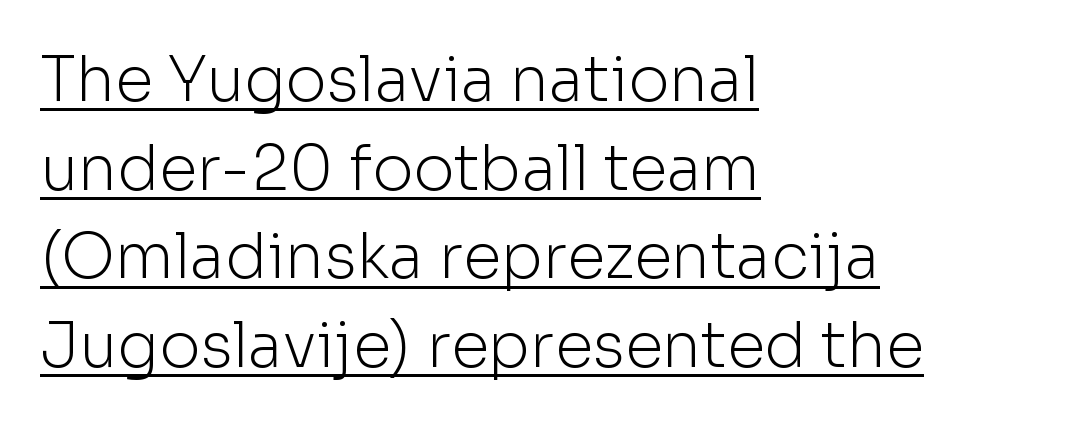
The image shows 62 px light sans-serif type, upright; set left-aligned, normal line spacing (1.43x), normal letter spacing, underlined; low stroke contrast and a medium x-height.
